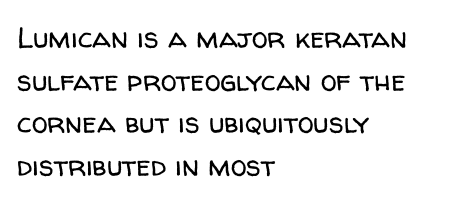
The specimen omits any rule beneath the text block's lines. This is sans-serif lettering, the kind often seen on screens and signage. Horizontally, the lines are justified to the leading edge only. Evenly set lines give the paragraph a standard silhouette. The specimen reads as upright at a glance. Stroke mass is kept to a normal reading level or below.
